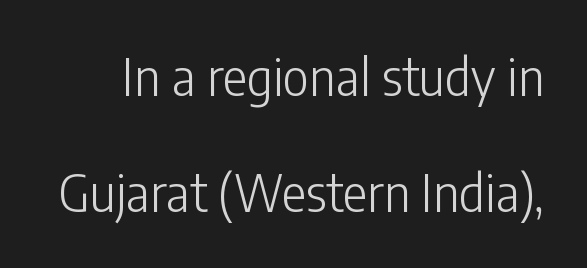
The image shows 51 px light, condensed sans-serif type, upright; set loose line spacing (2.28x), normal letter spacing, not underlined; low stroke contrast and a medium x-height.
